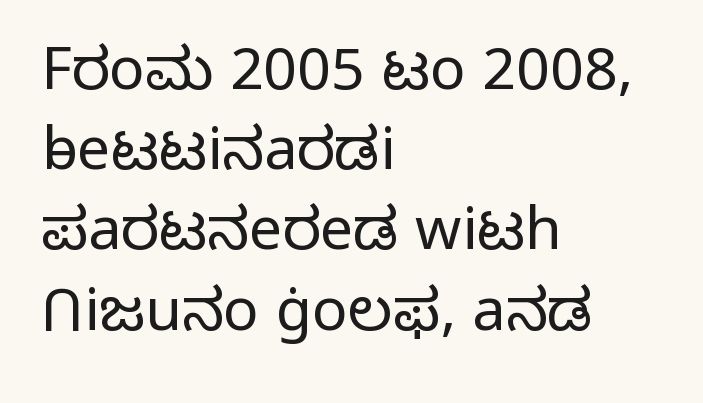
Glance below the letters and you will spot only blank space. Does the lettering tilt? It doesn't — this is upright. Visually the block forms a straight wall on the left and a jagged coastline on the right. This sample uses plain, unmodified letter spacing.
